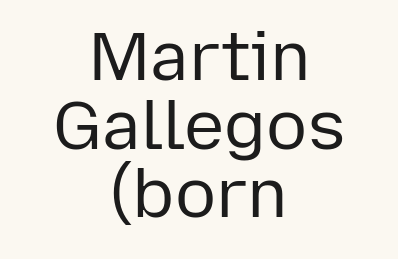
The passage shown is typed in a proportional face where columns would drift. Notice how the passage keeps no hard edge, just a central spine. Every character sits straight up, as roman type does. The rendering shows plain stroke endings on the letterforms — a sans-serif design.
